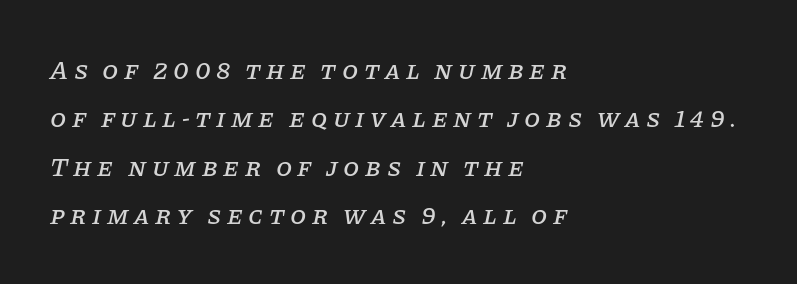
Q: Is the text italic (slanted)? A: Yes, it leans right by about 11 degrees.
Q: Is the text underlined? A: No.
Q: How is the paragraph aligned? A: Left-aligned.
Q: Is the spacing between letters normal or unusually wide? A: Unusually wide.
